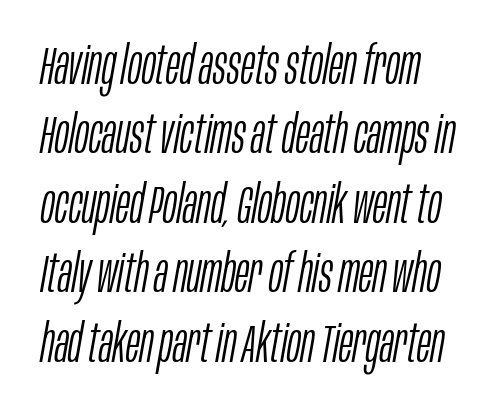
Q: Is the text bold? A: No.
Q: Is the text italic (slanted)? A: Yes, it leans right by about 10 degrees.
Q: Is the text underlined? A: No.
Q: Is the spacing between letters normal or unusually wide? A: Normal.
Q: Is the spacing between lines tight, normal or loose? A: Normal.
Q: Width (condensed, normal, or wide)? A: Condensed.
Q: Stroke contrast? A: Low.
Q: x-height? A: Large.
Q: Monospaced? A: No.
